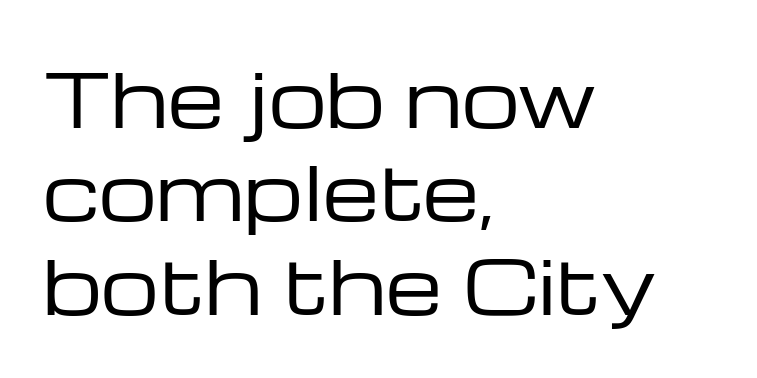
Q: Is the text bold? A: No.
Q: Is the text italic (slanted)? A: No, it is upright.
Q: Is the typeface a serif or a sans-serif typeface? A: Sans-serif.
Q: Is the text underlined? A: No.
Q: How is the paragraph aligned? A: Left-aligned.
Q: Is the spacing between letters normal or unusually wide? A: Normal.
Q: Is the spacing between lines tight, normal or loose? A: Normal.
Q: Width (condensed, normal, or wide)? A: Wide.
Q: Stroke contrast? A: Low.
Q: x-height? A: Medium.
Q: Monospaced? A: No.
